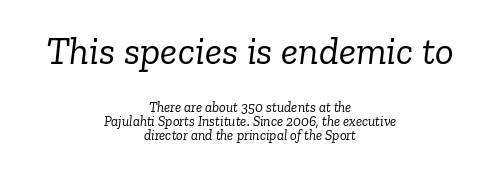
The image shows 39 px light serif type, italic (leaning right); set centered, tight line spacing (1.01x), normal letter spacing, not underlined; the first (top) block is 2.79x larger; low stroke contrast and a medium x-height.
